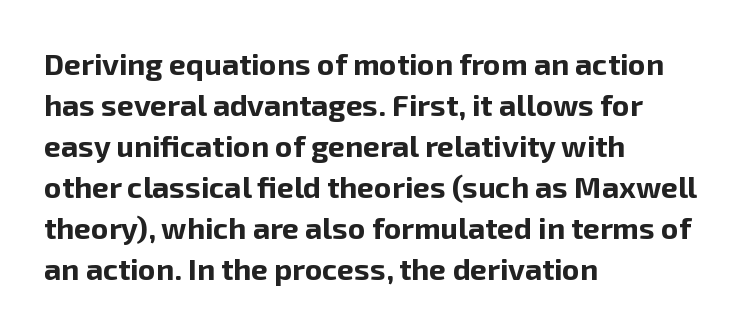
{"serif": "no", "italic": "no", "bold": "yes", "weight": "bold", "width": "normal", "stroke_contrast": "low", "x_height": "medium", "monospaced": "no", "underline": "no", "align": "left", "line_spacing": "normal", "line_spacing_ratio": 1.37, "letter_spacing": "normal", "letter_spacing_em": 0.0, "glyph_px": 30}
